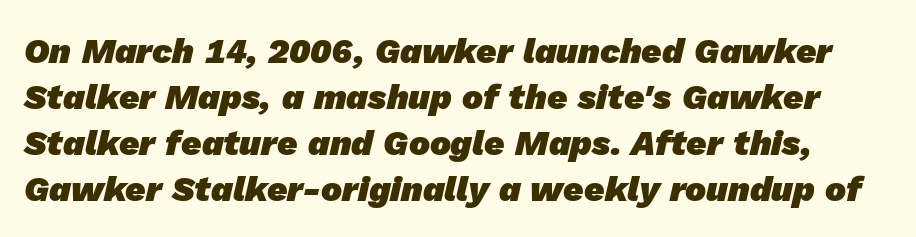
{"serif": "no", "bold": "yes", "weight": "heavy", "width": "normal", "stroke_contrast": "low", "x_height": "medium", "monospaced": "no", "underline": "no", "line_spacing": "normal", "line_spacing_ratio": 1.31, "letter_spacing": "normal", "letter_spacing_em": 0.0, "glyph_px": 35}
